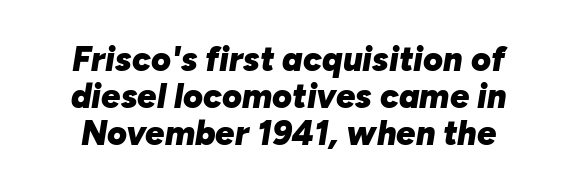
Q: Is the text bold? A: Yes.
Q: Is the text italic (slanted)? A: Yes, it leans right by about 10 degrees.
Q: Is the text underlined? A: No.
Q: Is the spacing between letters normal or unusually wide? A: Normal.
Q: Is the spacing between lines tight, normal or loose? A: Tight.
Q: Width (condensed, normal, or wide)? A: Normal.
Q: Stroke contrast? A: Low.
Q: x-height? A: Medium.
Q: Monospaced? A: No.
